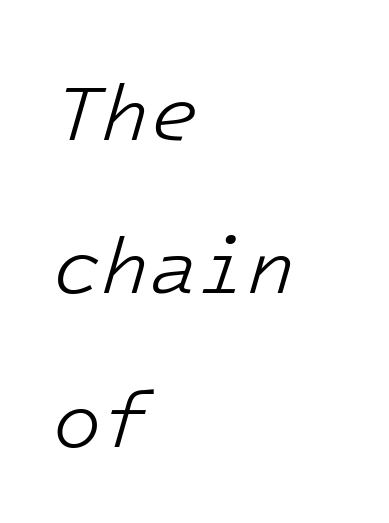
Nobody drew a line under any word here. Weight class: somewhere from thin through regular. Yep, that's italic — everything's leaning. These lines stand farther apart than default settings would place them. No extra tracking has been applied to these lines.
